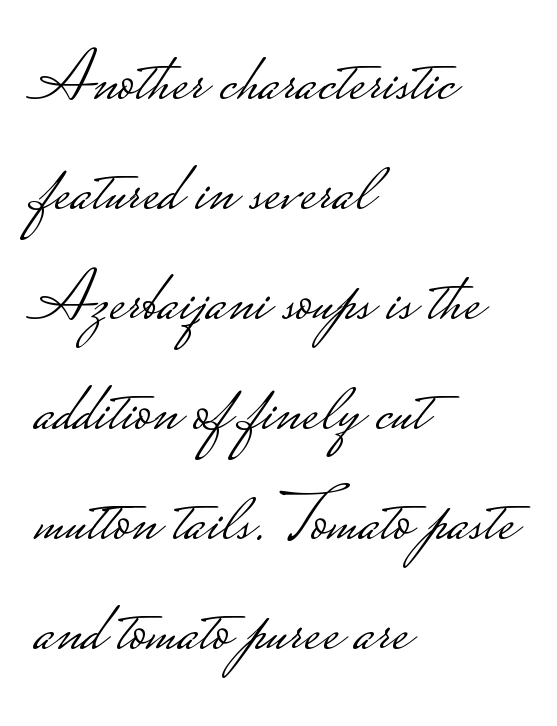
Q: Is the text bold? A: No.
Q: Is the text italic (slanted)? A: Yes.
Q: Is the typeface a serif or a sans-serif typeface? A: Sans-serif.
Q: Is the text underlined? A: No.
Q: How is the paragraph aligned? A: Left-aligned.
Q: Is the spacing between letters normal or unusually wide? A: Normal.
Q: Is the spacing between lines tight, normal or loose? A: Normal.
Q: Width (condensed, normal, or wide)? A: Wide.
Q: Stroke contrast? A: Low.
Q: Monospaced? A: No.
